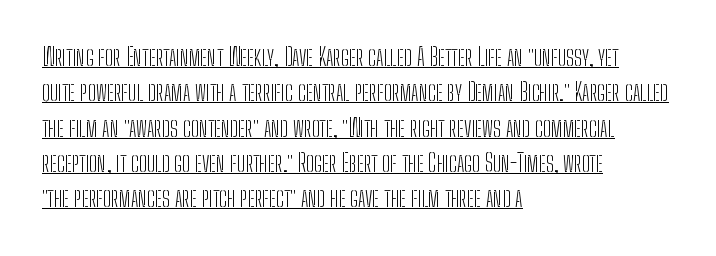
Q: Is the text bold? A: No.
Q: Is the text italic (slanted)? A: No, it is upright.
Q: Is the text underlined? A: Yes.
Q: How is the paragraph aligned? A: Left-aligned.
Q: Is the spacing between letters normal or unusually wide? A: Normal.
Q: Is the spacing between lines tight, normal or loose? A: Normal.
